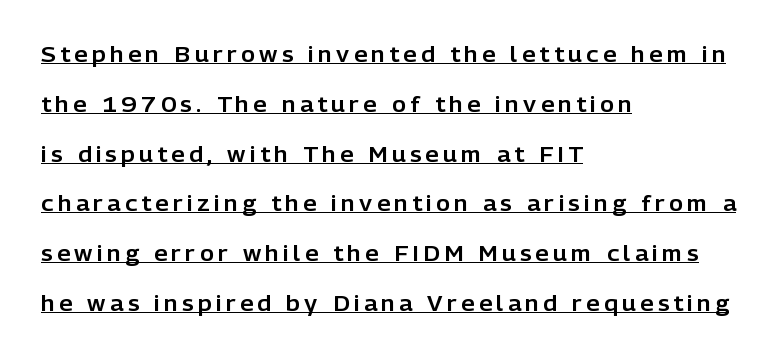
Q: Is the text italic (slanted)? A: No, it is upright.
Q: Is the text underlined? A: Yes.
Q: How is the paragraph aligned? A: Left-aligned.
Q: Is the spacing between letters normal or unusually wide? A: Unusually wide.
Q: Is the spacing between lines tight, normal or loose? A: Loose.
